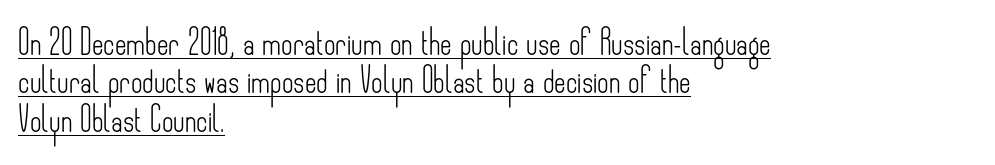
Q: Is the text bold? A: No.
Q: Is the text italic (slanted)? A: No, it is upright.
Q: Is the text underlined? A: Yes.
Q: How is the paragraph aligned? A: Left-aligned.
Q: Is the spacing between letters normal or unusually wide? A: Normal.
Q: Is the spacing between lines tight, normal or loose? A: Normal.
